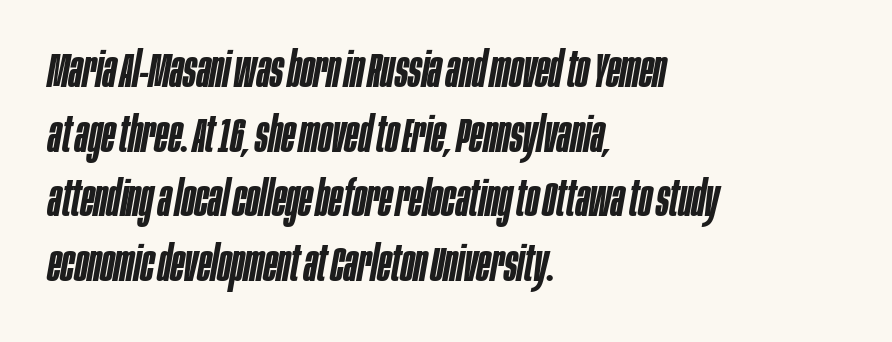
Q: Is the text bold? A: Semi-bold.
Q: Is the text italic (slanted)? A: Yes, it leans right by about 10 degrees.
Q: Is the text underlined? A: No.
Q: How is the paragraph aligned? A: Left-aligned.
Q: Is the spacing between letters normal or unusually wide? A: Normal.
Q: Is the spacing between lines tight, normal or loose? A: Normal.
Q: Width (condensed, normal, or wide)? A: Condensed.
Q: Stroke contrast? A: Low.
Q: x-height? A: Large.
Q: Monospaced? A: No.
